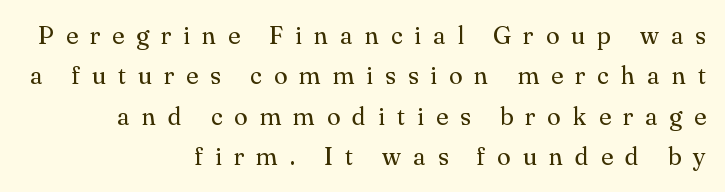
Q: Is the text bold? A: No.
Q: Is the text italic (slanted)? A: No, it is upright.
Q: Is the text underlined? A: No.
Q: How is the paragraph aligned? A: Right-aligned.
Q: Is the spacing between letters normal or unusually wide? A: Unusually wide.
Q: Is the spacing between lines tight, normal or loose? A: Normal.
